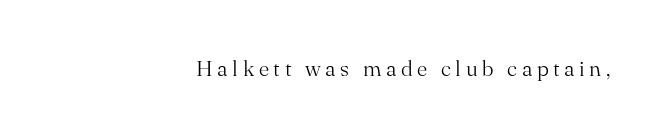
{"italic": "no", "bold": "no", "underline": "no", "align": "right", "letter_spacing": "wide", "letter_spacing_em": 0.21, "glyph_px": 22}
